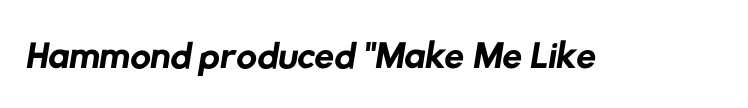
{"serif": "no", "bold": "no", "weight": "regular", "width": "normal", "stroke_contrast": "low", "x_height": "medium", "monospaced": "no", "underline": "no", "letter_spacing": "normal", "letter_spacing_em": 0.0, "glyph_px": 57}
